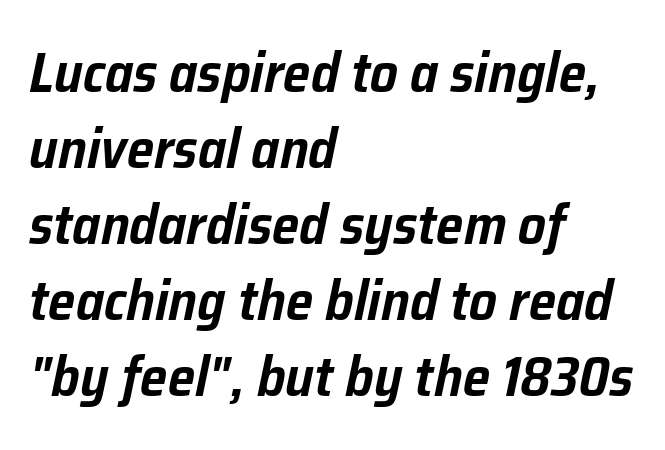
The image shows 55 px text type, italic (leaning right); set left-aligned, normal line spacing (1.38x), normal letter spacing, not underlined; low stroke contrast and a medium x-height.
